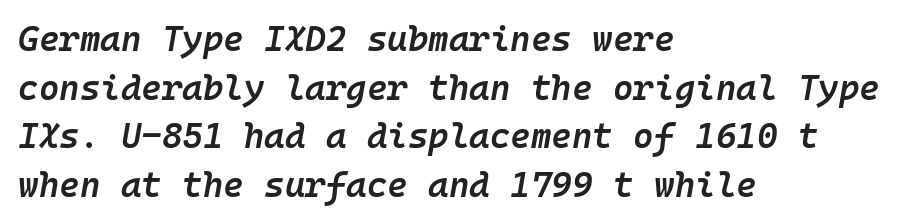
Q: Is the text bold? A: Semi-bold.
Q: Is the text italic (slanted)? A: Yes, it leans right by about 10 degrees.
Q: Is the text underlined? A: No.
Q: How is the paragraph aligned? A: Left-aligned.
Q: Is the spacing between letters normal or unusually wide? A: Normal.
Q: Is the spacing between lines tight, normal or loose? A: Normal.
Q: Width (condensed, normal, or wide)? A: Normal.
Q: Stroke contrast? A: Low.
Q: x-height? A: Medium.
Q: Monospaced? A: Yes.
